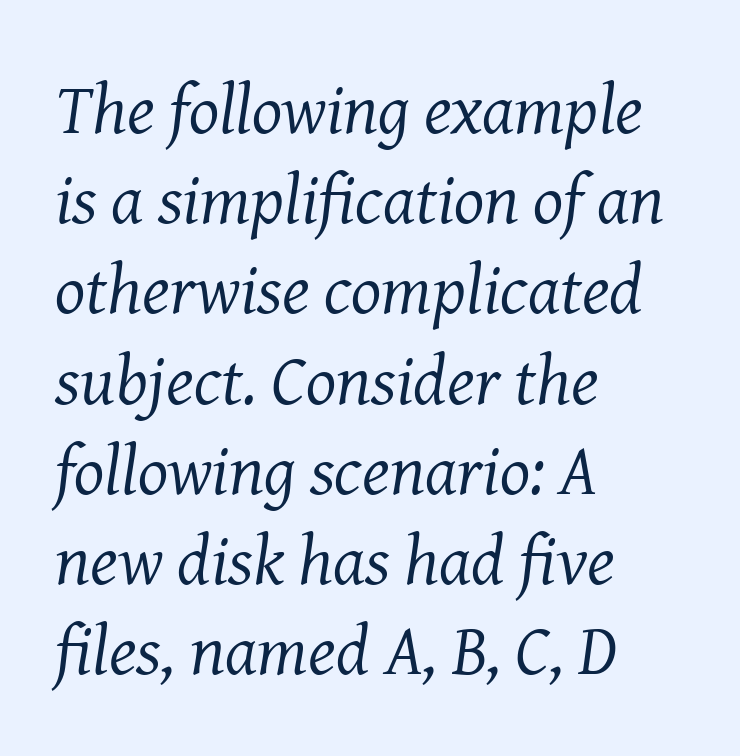
The image shows 71 px regular-weight serif type, italic (leaning right); set left-aligned, normal line spacing (1.27x), normal letter spacing, not underlined; medium stroke contrast and a medium x-height.
